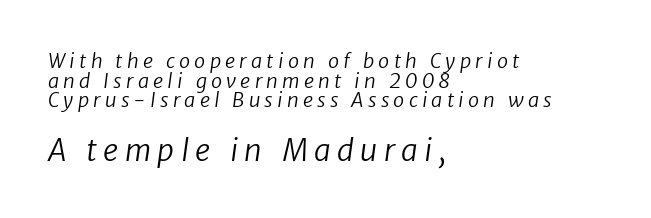
Inter-character spacing is expanded well beyond the font's built-in metrics. In terms of leading, this rendering errs on the cramped side. The face used here appears at its bigger size in the lower chunk. No letter is thick-stroked: the sample isn't bold.
